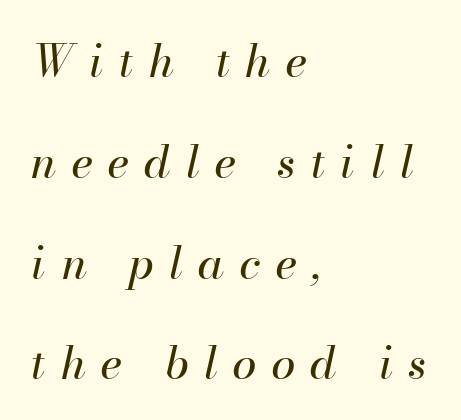
Q: Is the text bold? A: No.
Q: Is the text italic (slanted)? A: Yes, it leans right by about 13 degrees.
Q: Is the text underlined? A: No.
Q: How is the paragraph aligned? A: Left-aligned.
Q: Is the spacing between letters normal or unusually wide? A: Unusually wide.
Q: Is the spacing between lines tight, normal or loose? A: Loose.
Q: Width (condensed, normal, or wide)? A: Normal.
Q: Stroke contrast? A: High.
Q: x-height? A: Small.
Q: Monospaced? A: No.
